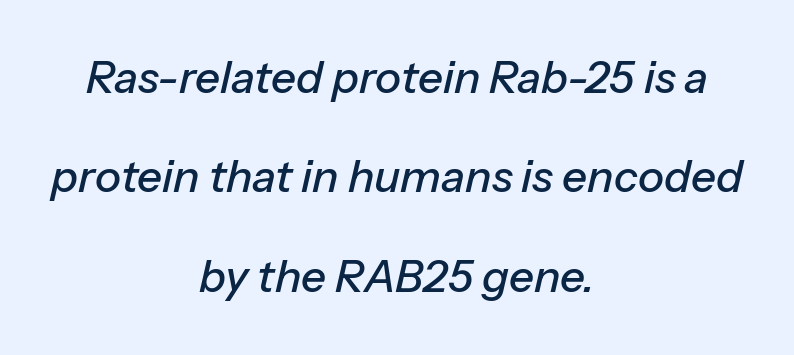
{"italic": "yes", "lean": "right", "slant_degrees": 13, "width": "normal", "stroke_contrast": "low", "x_height": "medium", "monospaced": "no", "underline": "no", "align": "center", "line_spacing": "loose", "line_spacing_ratio": 2.26, "letter_spacing": "normal", "letter_spacing_em": 0.0, "glyph_px": 44}
